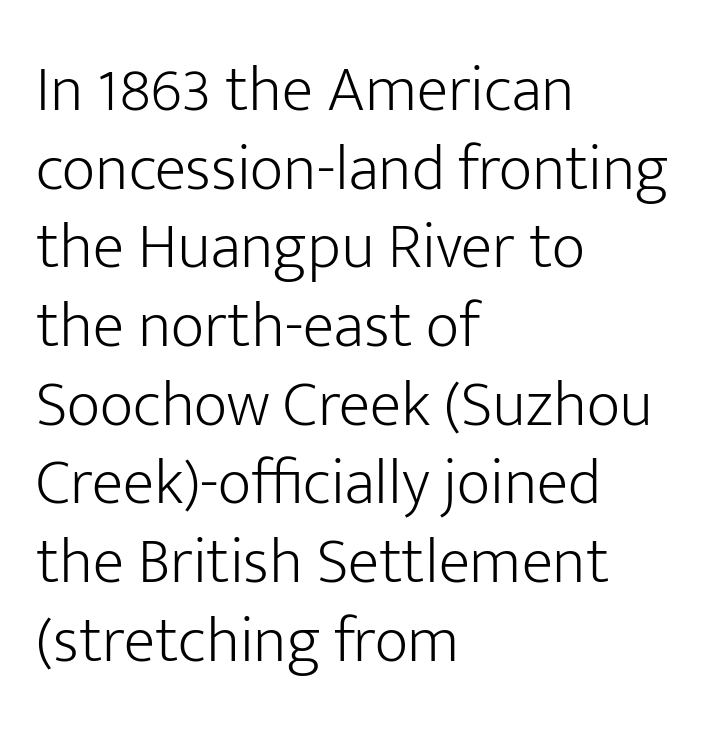
Q: Is the text bold? A: No.
Q: Is the text italic (slanted)? A: No, it is upright.
Q: Is the typeface a serif or a sans-serif typeface? A: Sans-serif.
Q: Is the text underlined? A: No.
Q: How is the paragraph aligned? A: Left-aligned.
Q: Is the spacing between letters normal or unusually wide? A: Normal.
Q: Width (condensed, normal, or wide)? A: Normal.
Q: Stroke contrast? A: Low.
Q: x-height? A: Medium.
Q: Monospaced? A: No.
